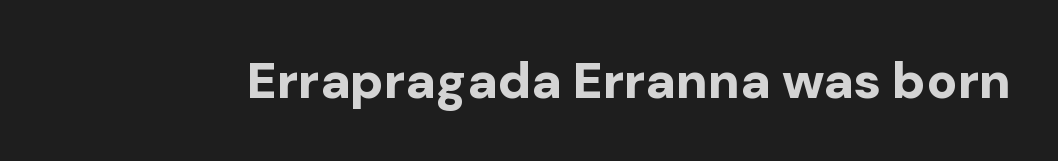
Think of a printed novel: that variable character pitch is what you see here. The specimen omits any rule beneath the text block's lines. Summary of weight: heavy, a full bold. Italic: no, the glyphs are upright roman.
